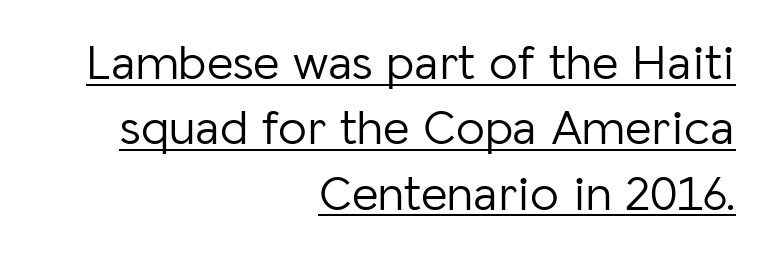
Q: Is the text bold? A: No.
Q: Is the text italic (slanted)? A: No, it is upright.
Q: Is the typeface a serif or a sans-serif typeface? A: Sans-serif.
Q: Is the text underlined? A: Yes.
Q: How is the paragraph aligned? A: Right-aligned.
Q: Is the spacing between letters normal or unusually wide? A: Normal.
Q: Is the spacing between lines tight, normal or loose? A: Normal.
Q: Width (condensed, normal, or wide)? A: Normal.
Q: Stroke contrast? A: Low.
Q: x-height? A: Medium.
Q: Monospaced? A: No.
